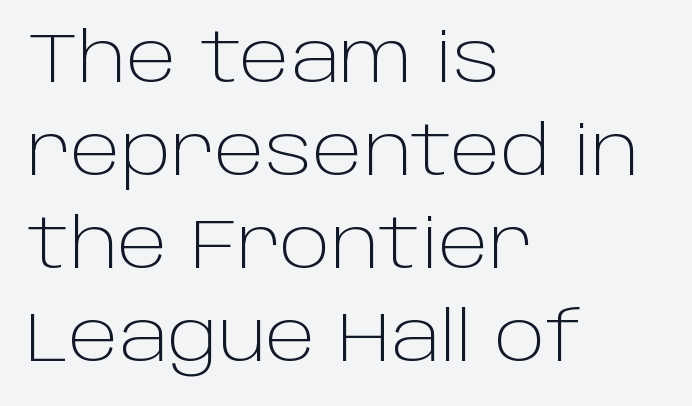
Q: Is the text bold? A: No.
Q: Is the text italic (slanted)? A: No, it is upright.
Q: Is the typeface a serif or a sans-serif typeface? A: Sans-serif.
Q: Is the text underlined? A: No.
Q: How is the paragraph aligned? A: Left-aligned.
Q: Is the spacing between letters normal or unusually wide? A: Normal.
Q: Is the spacing between lines tight, normal or loose? A: Normal.
Q: Width (condensed, normal, or wide)? A: Normal.
Q: Stroke contrast? A: Low.
Q: x-height? A: Large.
Q: Monospaced? A: No.
